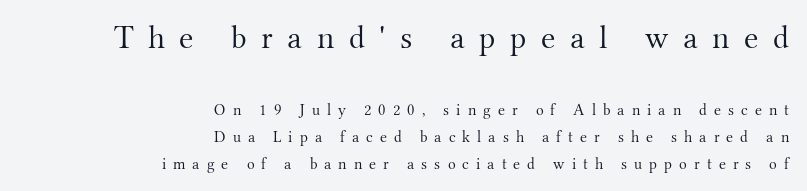
Q: Is the text bold? A: No.
Q: Is the text italic (slanted)? A: No, it is upright.
Q: Is the typeface a serif or a sans-serif typeface? A: Serif.
Q: Is the text underlined? A: No.
Q: How is the paragraph aligned? A: Right-aligned.
Q: Is the spacing between letters normal or unusually wide? A: Unusually wide.
Q: Is the spacing between lines tight, normal or loose? A: Normal.
Q: Which block of text is set in a larger size, the first (top) or the second (bottom)? A: The first (top) one.
Q: Width (condensed, normal, or wide)? A: Normal.
Q: Stroke contrast? A: Medium.
Q: x-height? A: Small.
Q: Monospaced? A: No.
